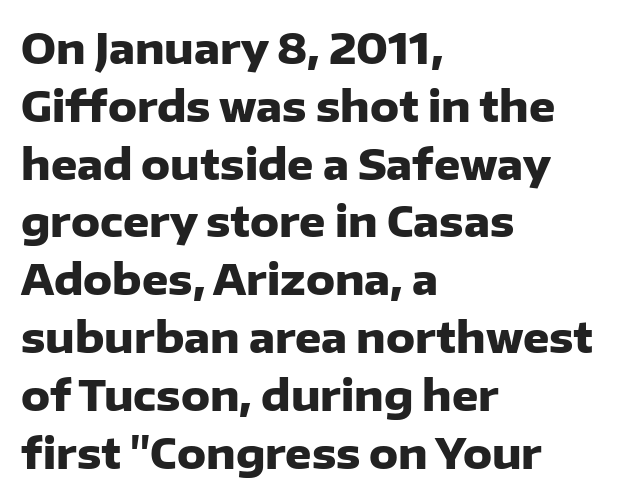
Character widths vary here, with narrow letters taking less room than wide ones. What kind of face is this? One without serifs — a sans. The strokes are fattened all the way to bold. A typesetter would call this leading conventional body-copy spacing. No word sits above an underline. Vertical strokes here are truly vertical.
